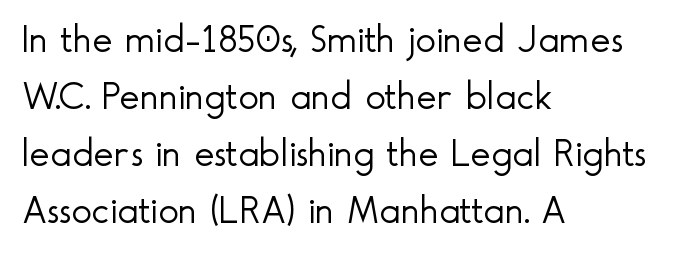
Q: Is the text bold? A: No.
Q: Is the text italic (slanted)? A: No, it is upright.
Q: Is the typeface a serif or a sans-serif typeface? A: Sans-serif.
Q: Is the text underlined? A: No.
Q: How is the paragraph aligned? A: Left-aligned.
Q: Is the spacing between letters normal or unusually wide? A: Normal.
Q: Is the spacing between lines tight, normal or loose? A: Normal.
Q: Width (condensed, normal, or wide)? A: Normal.
Q: x-height? A: Small.
Q: Monospaced? A: No.
